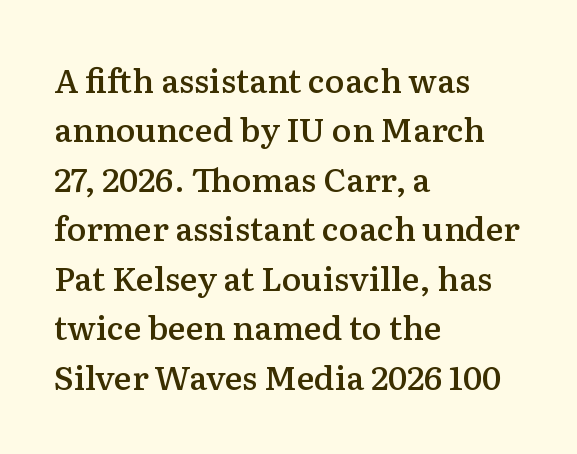
The image shows 33 px semibold serif type, upright; set left-aligned, normal line spacing (1.5x), normal letter spacing, not underlined; medium stroke contrast and a medium x-height.
